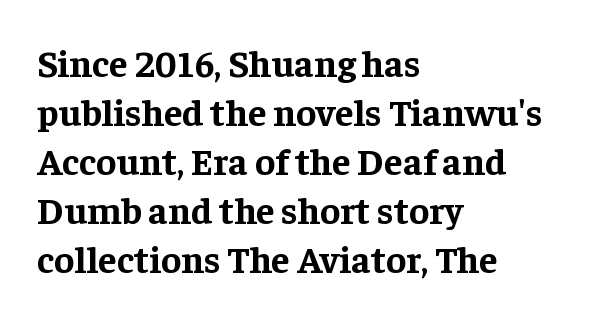
Q: Is the text bold? A: Yes.
Q: Is the text italic (slanted)? A: No, it is upright.
Q: Is the typeface a serif or a sans-serif typeface? A: Serif.
Q: Is the text underlined? A: No.
Q: How is the paragraph aligned? A: Left-aligned.
Q: Is the spacing between letters normal or unusually wide? A: Normal.
Q: Is the spacing between lines tight, normal or loose? A: Normal.
Q: Width (condensed, normal, or wide)? A: Normal.
Q: Stroke contrast? A: Low.
Q: x-height? A: Medium.
Q: Monospaced? A: No.
